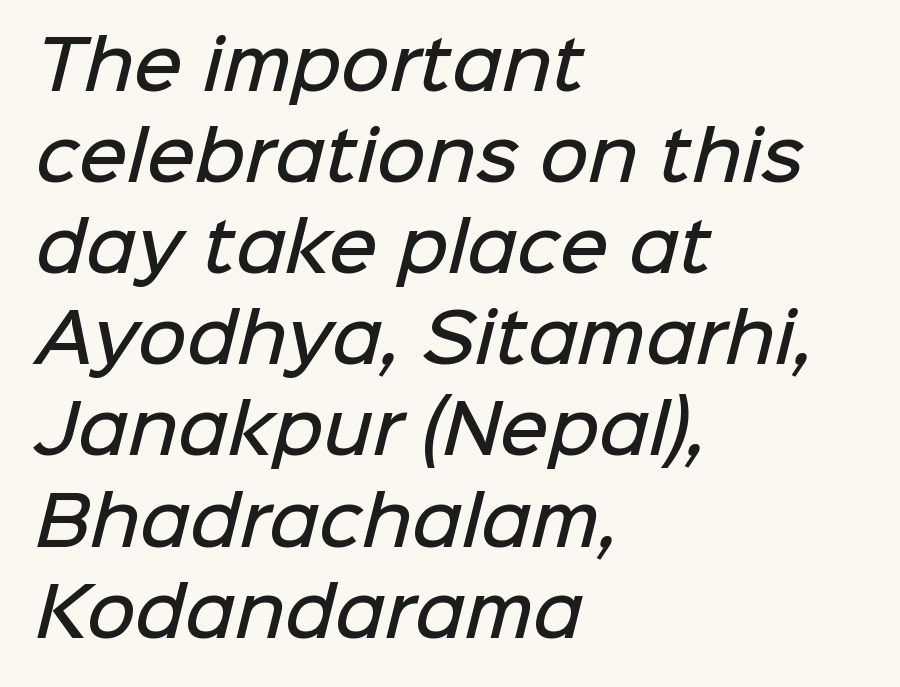
{"serif": "no", "bold": "semi", "weight": "semibold", "width": "normal", "stroke_contrast": "low", "x_height": "medium", "monospaced": "no", "underline": "no", "align": "left", "line_spacing": "normal", "line_spacing_ratio": 1.36, "letter_spacing": "normal", "letter_spacing_em": 0.0, "glyph_px": 67}
